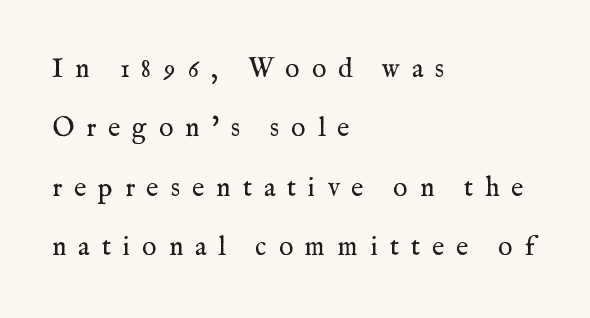
Q: Is the text bold? A: No.
Q: Is the text italic (slanted)? A: No, it is upright.
Q: Is the text underlined? A: No.
Q: How is the paragraph aligned? A: Left-aligned.
Q: Is the spacing between letters normal or unusually wide? A: Unusually wide.
Q: Is the spacing between lines tight, normal or loose? A: Loose.
